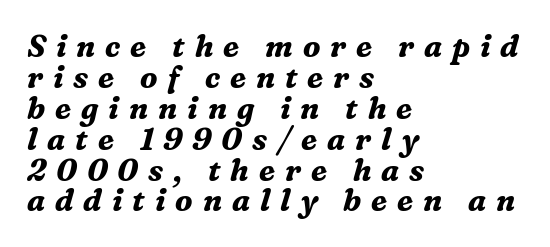
The image shows 30 px bold serif type, italic (leaning right); set left-aligned, tight line spacing (1.03x), unusually wide letter spacing (+0.33 em), not underlined; medium stroke contrast and a medium x-height.
